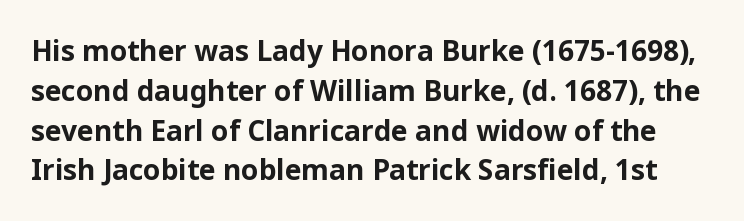
Q: Is the text bold? A: Yes.
Q: Is the text italic (slanted)? A: No, it is upright.
Q: Is the typeface a serif or a sans-serif typeface? A: Sans-serif.
Q: Is the text underlined? A: No.
Q: Is the spacing between letters normal or unusually wide? A: Normal.
Q: Is the spacing between lines tight, normal or loose? A: Normal.
Q: Width (condensed, normal, or wide)? A: Normal.
Q: Stroke contrast? A: Low.
Q: x-height? A: Medium.
Q: Monospaced? A: No.
